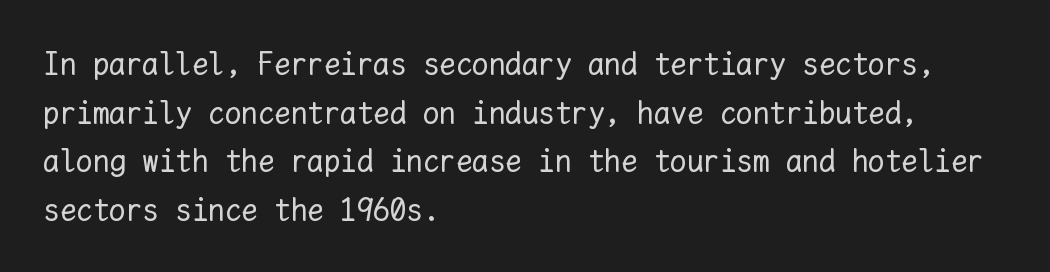
The image shows 33 px regular-weight type, upright, monospaced; set left-aligned, normal line spacing (1.47x), normal letter spacing, not underlined; low stroke contrast and a medium x-height.
